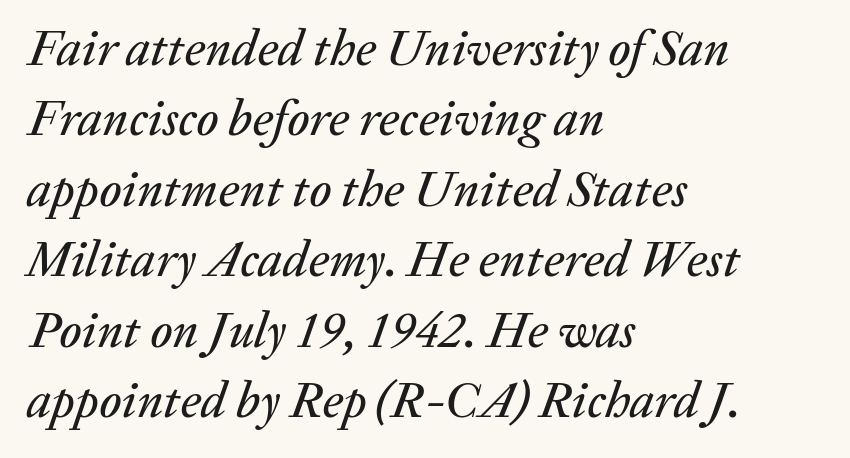
The image shows 50 px text type, italic (leaning right); set left-aligned, normal line spacing (1.41x), normal letter spacing, not underlined; low stroke contrast and a medium x-height.
